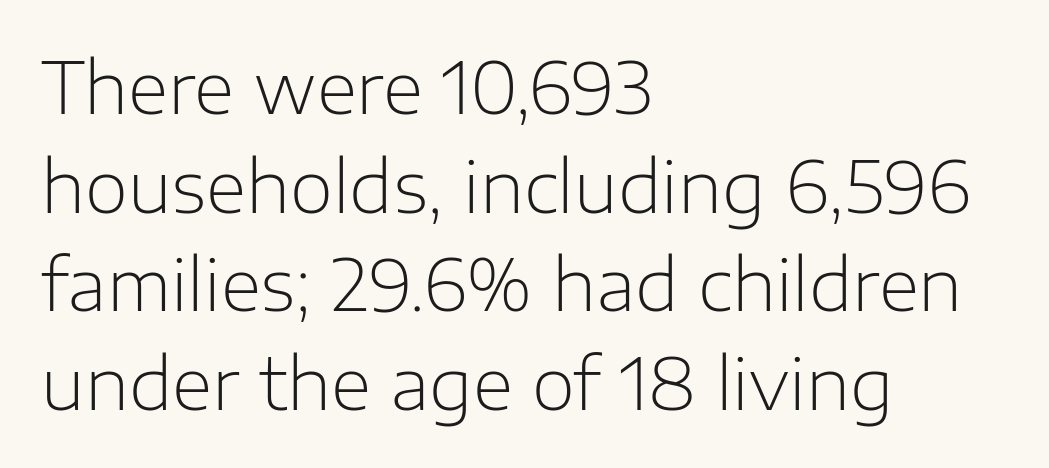
{"serif": "no", "italic": "no", "bold": "no", "weight": "light", "width": "normal", "stroke_contrast": "low", "x_height": "medium", "monospaced": "no", "underline": "no", "align": "left", "line_spacing": "normal", "line_spacing_ratio": 1.41, "letter_spacing": "normal", "letter_spacing_em": 0.0, "glyph_px": 70}
